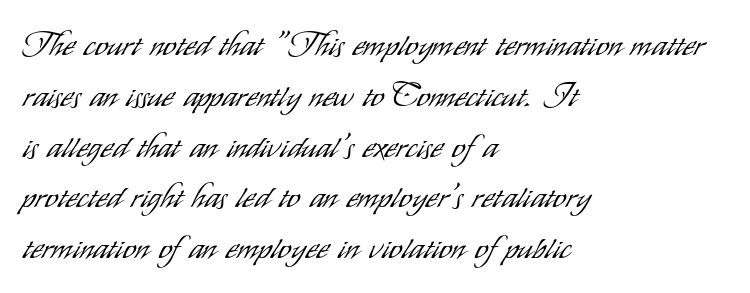
The image shows 33 px light, condensed sans-serif type; set left-aligned, normal line spacing (1.54x), normal letter spacing, not underlined; low stroke contrast and a small x-height.
